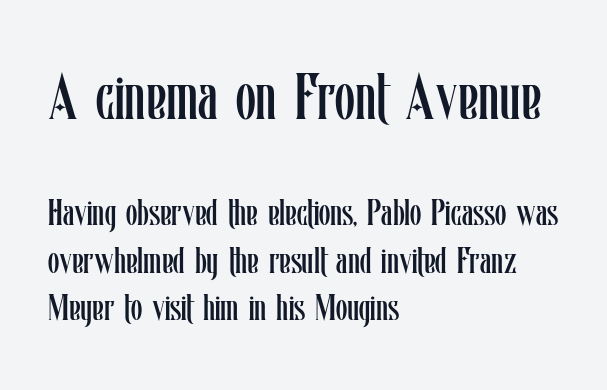
Looks like regular typesetting: each glyph gets only the width it needs. Lines of text with bare space underneath. The horizontal fit of the characters is conventional and even. Style check: upright.
